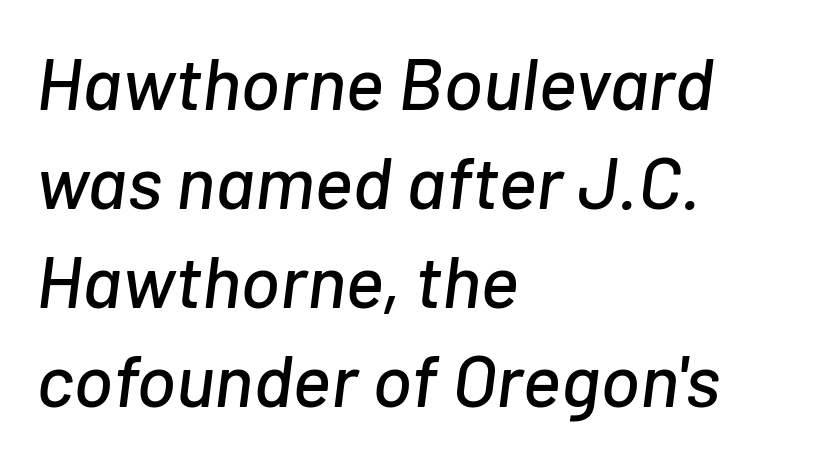
The image shows 74 px text type, italic (leaning right); set left-aligned, normal line spacing (1.34x), normal letter spacing, not underlined; low stroke contrast and a medium x-height.
